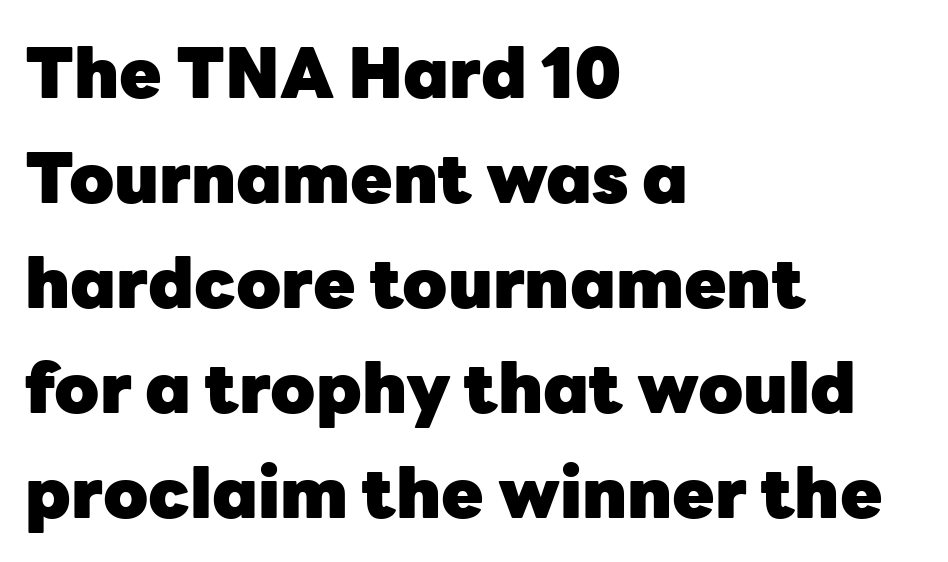
{"serif": "no", "italic": "no", "bold": "yes", "weight": "heavy", "width": "normal", "stroke_contrast": "low", "x_height": "medium", "monospaced": "no", "underline": "no", "align": "left", "line_spacing": "normal", "line_spacing_ratio": 1.52, "letter_spacing": "normal", "letter_spacing_em": 0.0, "glyph_px": 69}
